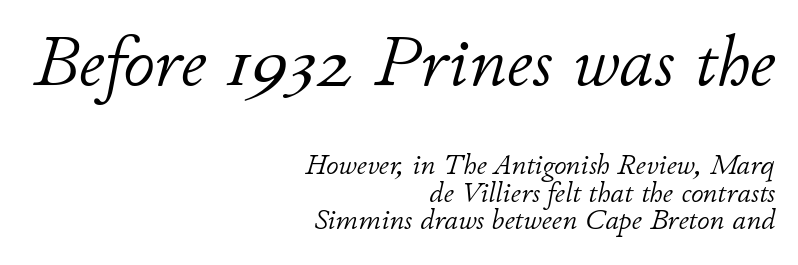
These two chunks differ in scale, with the top chunk taking the larger measure. The vertical gap from one line to the next is small. One-word summary of the alignment: right. The typeface has the unassuming heft of standard copy or less.
